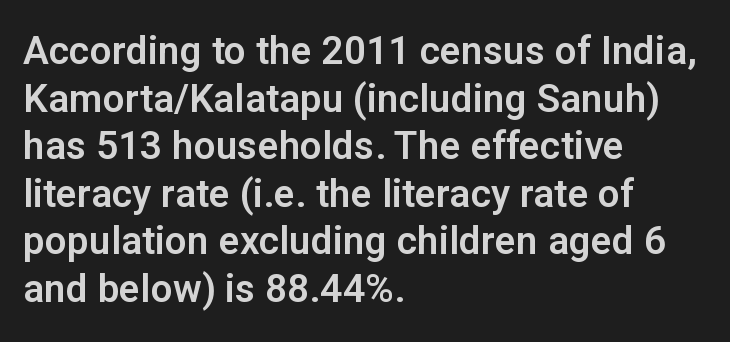
The image shows 39 px sans-serif type, upright; set left-aligned, line spacing 1.22x, normal letter spacing, not underlined; low stroke contrast and a medium x-height.
